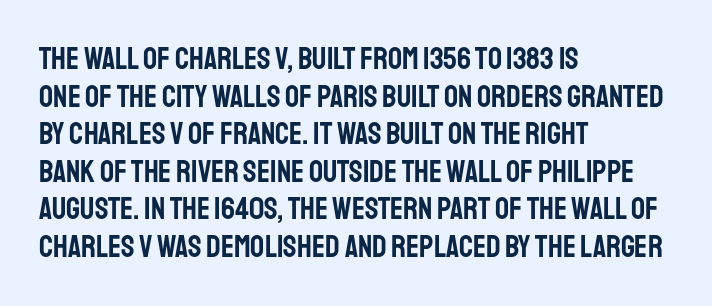
The image shows 31 px condensed sans-serif type, upright; set left-aligned, line spacing 1.21x, normal letter spacing, not underlined; low stroke contrast and a large x-height.
